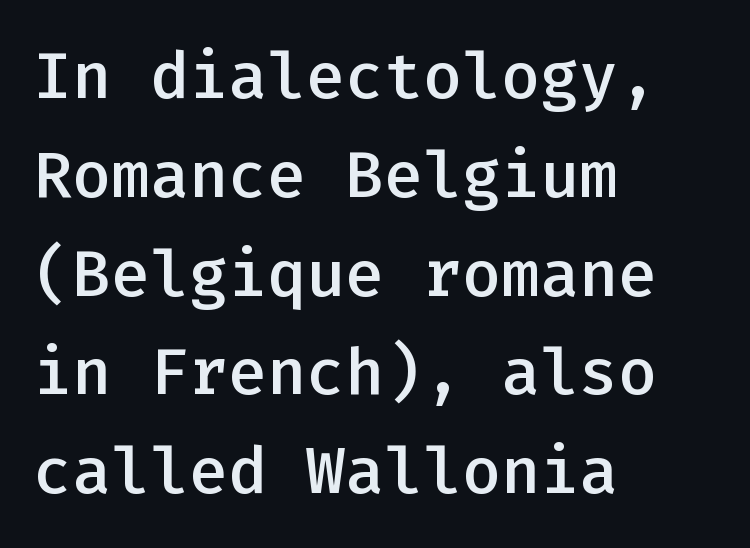
Q: Is the text bold? A: Semi-bold.
Q: Is the text italic (slanted)? A: No, it is upright.
Q: Is the typeface a serif or a sans-serif typeface? A: Sans-serif.
Q: Is the text underlined? A: No.
Q: How is the paragraph aligned? A: Left-aligned.
Q: Is the spacing between letters normal or unusually wide? A: Normal.
Q: Is the spacing between lines tight, normal or loose? A: Normal.
Q: Width (condensed, normal, or wide)? A: Normal.
Q: Stroke contrast? A: Low.
Q: x-height? A: Medium.
Q: Monospaced? A: Yes.
